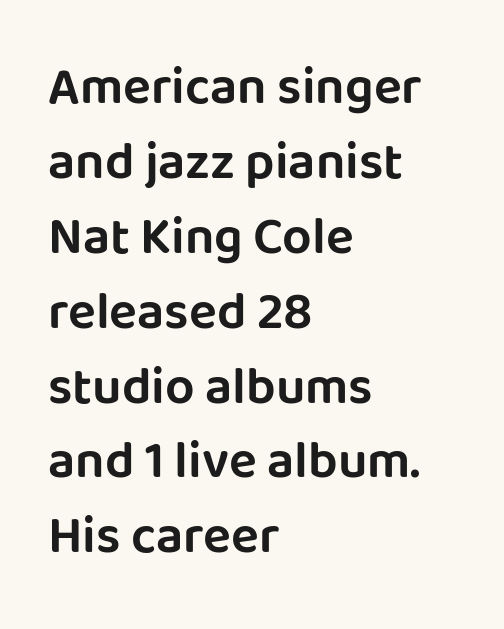
The image shows 52 px sans-serif type, upright; set left-aligned, normal line spacing (1.44x), normal letter spacing, not underlined; low stroke contrast and a large x-height.
